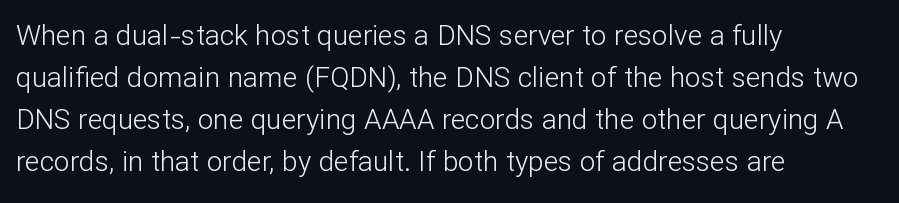
Q: Is the text bold? A: No.
Q: Is the text italic (slanted)? A: No, it is upright.
Q: Is the typeface a serif or a sans-serif typeface? A: Sans-serif.
Q: Is the text underlined? A: No.
Q: How is the paragraph aligned? A: Left-aligned.
Q: Is the spacing between letters normal or unusually wide? A: Normal.
Q: Is the spacing between lines tight, normal or loose? A: Normal.
Q: Width (condensed, normal, or wide)? A: Normal.
Q: Stroke contrast? A: Low.
Q: x-height? A: Medium.
Q: Monospaced? A: No.
